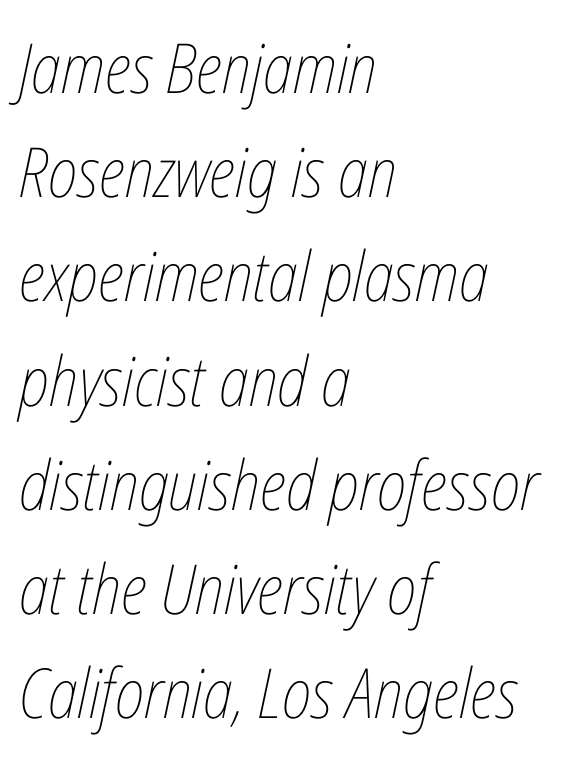
{"italic": "yes", "lean": "right", "slant_degrees": 12, "bold": "no", "weight": "thin", "width": "condensed", "stroke_contrast": "low", "x_height": "medium", "monospaced": "no", "underline": "no", "align": "left", "line_spacing": "normal", "line_spacing_ratio": 1.51, "letter_spacing": "normal", "letter_spacing_em": 0.0, "glyph_px": 69}
